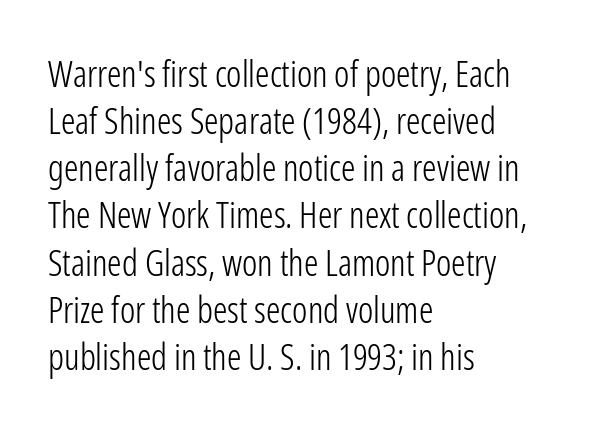
The image shows 36 px light, condensed sans-serif type, upright; set left-aligned, normal line spacing (1.31x), normal letter spacing, not underlined; low stroke contrast and a medium x-height.
